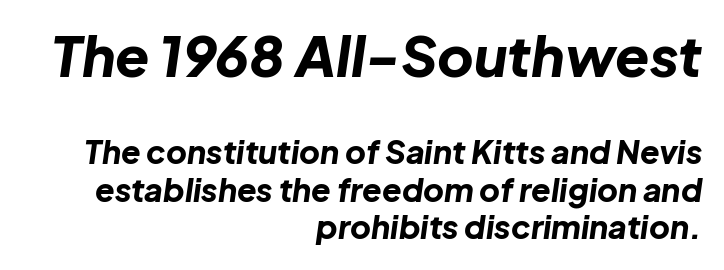
Q: Is the text bold? A: Yes.
Q: Is the text italic (slanted)? A: Yes, it leans right by about 8 degrees.
Q: Is the text underlined? A: No.
Q: How is the paragraph aligned? A: Right-aligned.
Q: Is the spacing between letters normal or unusually wide? A: Normal.
Q: Which block of text is set in a larger size, the first (top) or the second (bottom)? A: The first (top) one.
Q: Width (condensed, normal, or wide)? A: Normal.
Q: Stroke contrast? A: Low.
Q: x-height? A: Medium.
Q: Monospaced? A: No.
